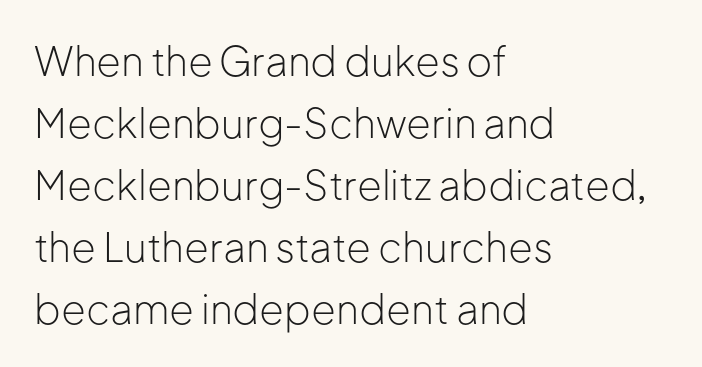
{"serif": "no", "italic": "no", "bold": "no", "weight": "light", "width": "normal", "stroke_contrast": "low", "x_height": "medium", "monospaced": "no", "underline": "no", "align": "left", "line_spacing": "normal", "line_spacing_ratio": 1.55, "letter_spacing": "normal", "letter_spacing_em": 0.0, "glyph_px": 40}
